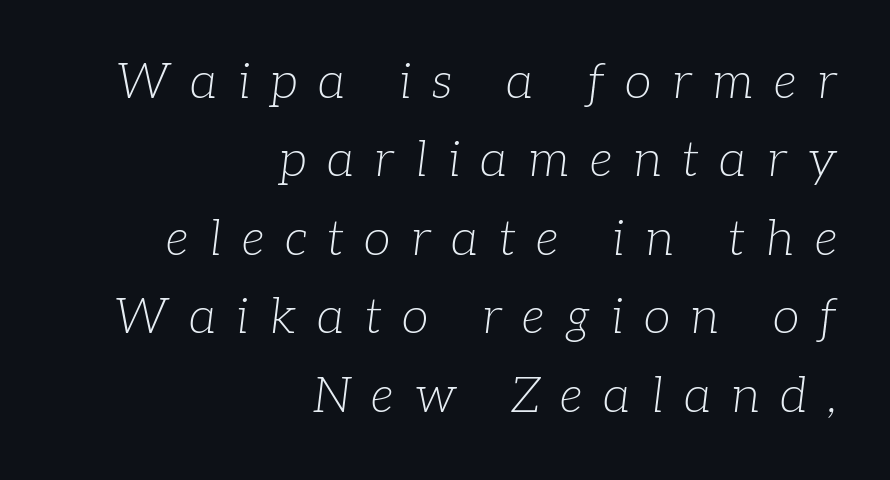
Q: Is the text bold? A: No.
Q: Is the text italic (slanted)? A: Yes, it leans right by about 7 degrees.
Q: Is the typeface a serif or a sans-serif typeface? A: Serif.
Q: Is the text underlined? A: No.
Q: How is the paragraph aligned? A: Right-aligned.
Q: Is the spacing between letters normal or unusually wide? A: Unusually wide.
Q: Is the spacing between lines tight, normal or loose? A: Normal.
Q: Width (condensed, normal, or wide)? A: Normal.
Q: Stroke contrast? A: Low.
Q: x-height? A: Medium.
Q: Monospaced? A: No.
